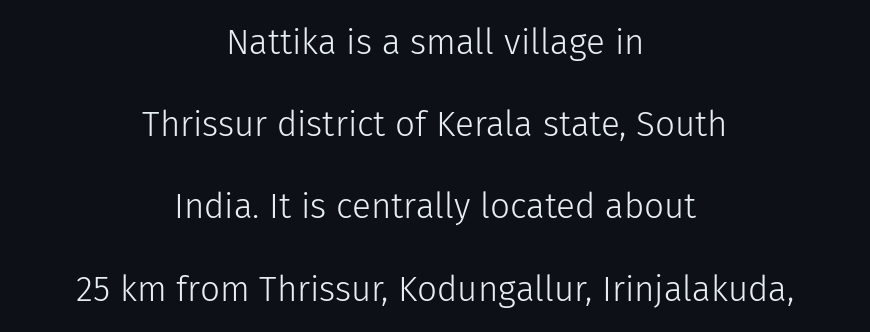
Q: Is the text bold? A: No.
Q: Is the text italic (slanted)? A: No, it is upright.
Q: Is the typeface a serif or a sans-serif typeface? A: Sans-serif.
Q: Is the text underlined? A: No.
Q: How is the paragraph aligned? A: Centered.
Q: Is the spacing between letters normal or unusually wide? A: Normal.
Q: Is the spacing between lines tight, normal or loose? A: Loose.
Q: Width (condensed, normal, or wide)? A: Normal.
Q: Stroke contrast? A: Low.
Q: x-height? A: Medium.
Q: Monospaced? A: No.
